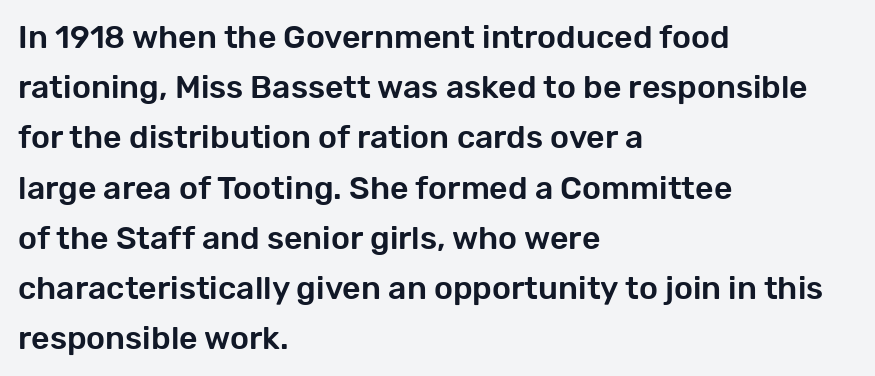
Q: Is the text italic (slanted)? A: No, it is upright.
Q: Is the typeface a serif or a sans-serif typeface? A: Sans-serif.
Q: Is the text underlined? A: No.
Q: How is the paragraph aligned? A: Left-aligned.
Q: Is the spacing between letters normal or unusually wide? A: Normal.
Q: Is the spacing between lines tight, normal or loose? A: Normal.
Q: Width (condensed, normal, or wide)? A: Normal.
Q: Stroke contrast? A: Low.
Q: x-height? A: Medium.
Q: Monospaced? A: No.
